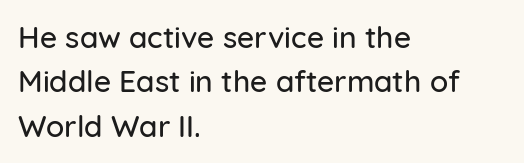
Q: Is the text italic (slanted)? A: No, it is upright.
Q: Is the typeface a serif or a sans-serif typeface? A: Sans-serif.
Q: Is the text underlined? A: No.
Q: How is the paragraph aligned? A: Left-aligned.
Q: Is the spacing between letters normal or unusually wide? A: Normal.
Q: Is the spacing between lines tight, normal or loose? A: Normal.
Q: Width (condensed, normal, or wide)? A: Normal.
Q: Stroke contrast? A: Low.
Q: x-height? A: Medium.
Q: Monospaced? A: No.
